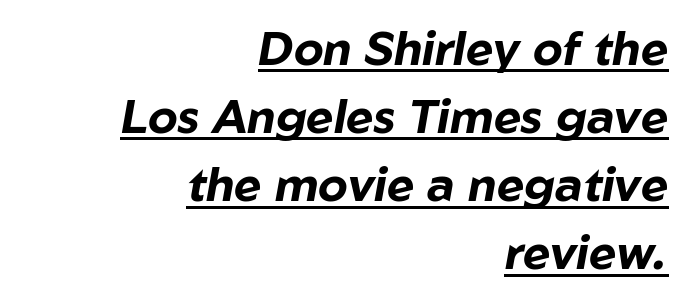
{"italic": "yes", "lean": "right", "slant_degrees": 10, "bold": "yes", "weight": "bold", "width": "normal", "stroke_contrast": "low", "x_height": "medium", "monospaced": "no", "underline": "yes", "align": "right", "line_spacing": "normal", "line_spacing_ratio": 1.45, "letter_spacing": "normal", "letter_spacing_em": 0.0, "glyph_px": 47}
